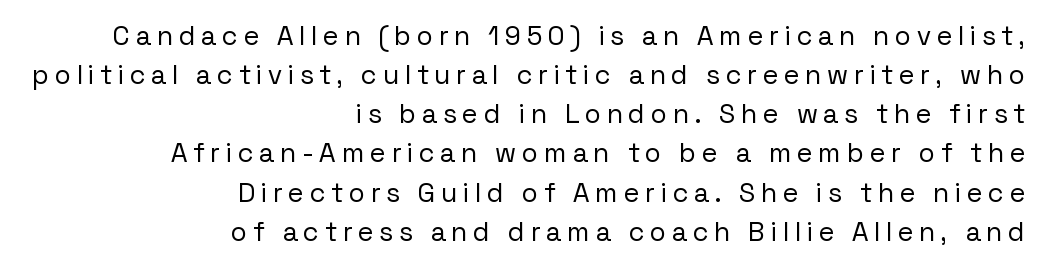
The string is rendered with underlining switched off. A typesetter would call this heavily tracked-out type. In terms of leading, this rendering sits right in the middle. Ordinary non-slanted type is in use. Compared with a typical body face, this is equally light or lighter still. Casual observation: everything's shoved over to the right.
